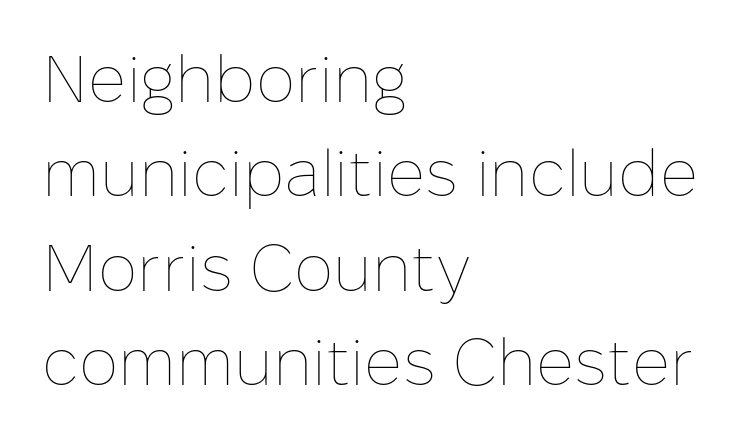
The image shows 66 px thin type, upright; set left-aligned, normal line spacing (1.43x), normal letter spacing, not underlined; low stroke contrast and a medium x-height.
